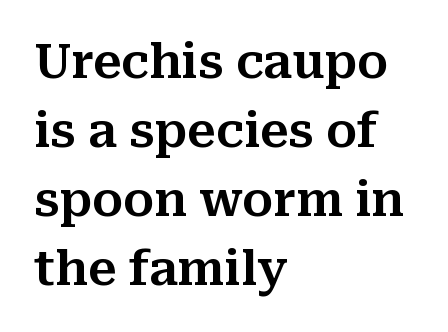
Q: Is the text italic (slanted)? A: No, it is upright.
Q: Is the typeface a serif or a sans-serif typeface? A: Serif.
Q: Is the text underlined? A: No.
Q: How is the paragraph aligned? A: Left-aligned.
Q: Is the spacing between letters normal or unusually wide? A: Normal.
Q: Is the spacing between lines tight, normal or loose? A: Normal.
Q: Width (condensed, normal, or wide)? A: Normal.
Q: Stroke contrast? A: Medium.
Q: x-height? A: Medium.
Q: Monospaced? A: No.
